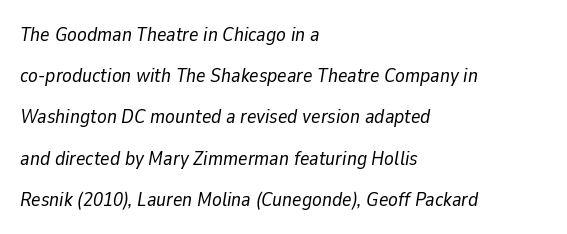
{"italic": "yes", "lean": "right", "slant_degrees": 9, "bold": "no", "underline": "no", "align": "left", "line_spacing": "loose", "line_spacing_ratio": 2.06, "letter_spacing": "normal", "letter_spacing_em": 0.0, "glyph_px": 20}
